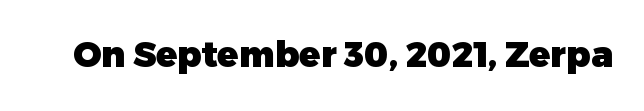
On the weight axis this lands at bold, roughly 700. A typesetter would call this proportional, since set widths differ per character. Spacing between characters is what you'd get straight out of the box. When letters stand straight like this, we call the style roman or upright. The gap between lines stays unmarked.
